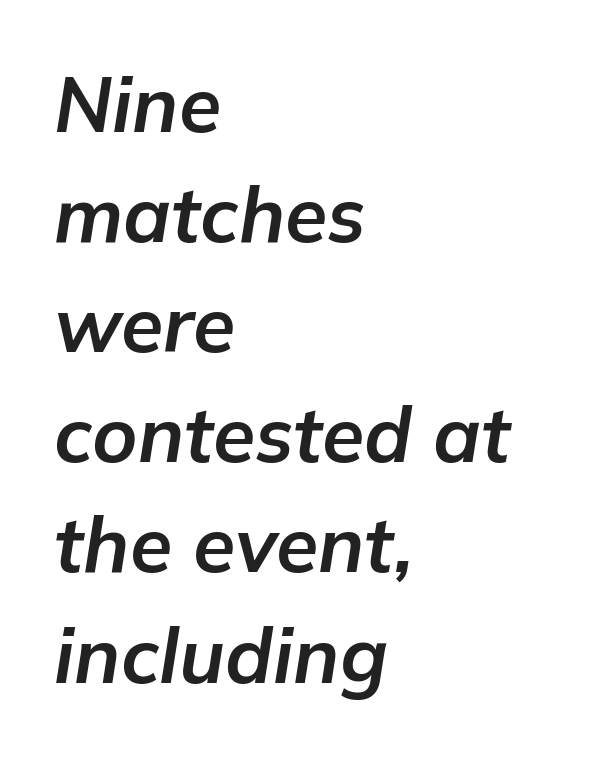
Compared with typical body copy, the letter spacing here is the same. Looks like regular typesetting: each glyph gets only the width it needs. The text block is weighted toward the left margin, trailing off unevenly rightward. What's the leading like? Ordinary, nothing unusual. Weight check: bold — yes, fully.
